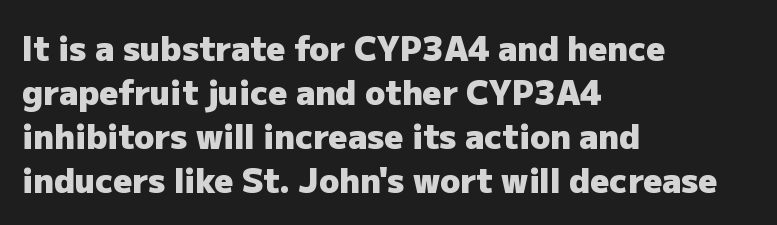
Standard letterfit; no display-style spreading of the glyphs. Notice how the passage keeps a crisp vertical edge on the left only. The passage shown is typed in a proportional face where columns would drift. The strokes are fattened all the way to bold. Nope, no serifs anywhere on these letters.
